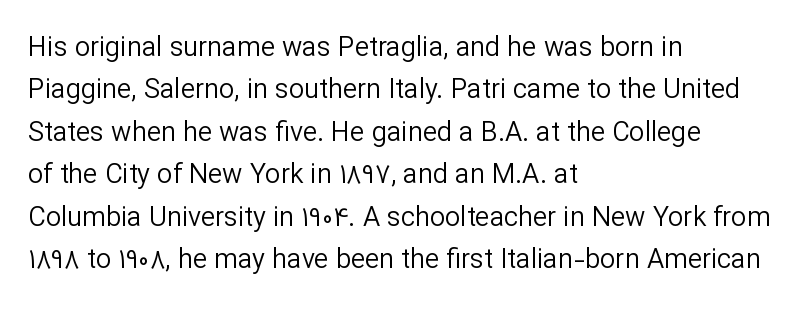
The image shows 27 px text type, upright; set left-aligned, normal line spacing (1.57x), normal letter spacing, not underlined.
